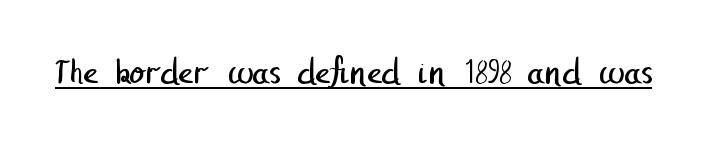
{"serif": "no", "bold": "no", "weight": "regular", "width": "normal", "stroke_contrast": "low", "x_height": "medium", "underline": "yes", "letter_spacing": "normal", "letter_spacing_em": 0.0, "glyph_px": 36}
